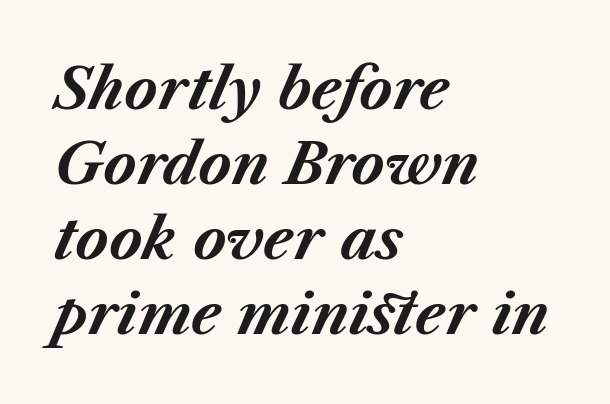
{"italic": "yes", "lean": "right", "slant_degrees": 23, "bold": "yes", "weight": "bold", "width": "normal", "stroke_contrast": "medium", "x_height": "medium", "monospaced": "no", "underline": "no", "align": "left", "line_spacing": "normal", "line_spacing_ratio": 1.34, "letter_spacing": "normal", "letter_spacing_em": 0.0, "glyph_px": 56}
